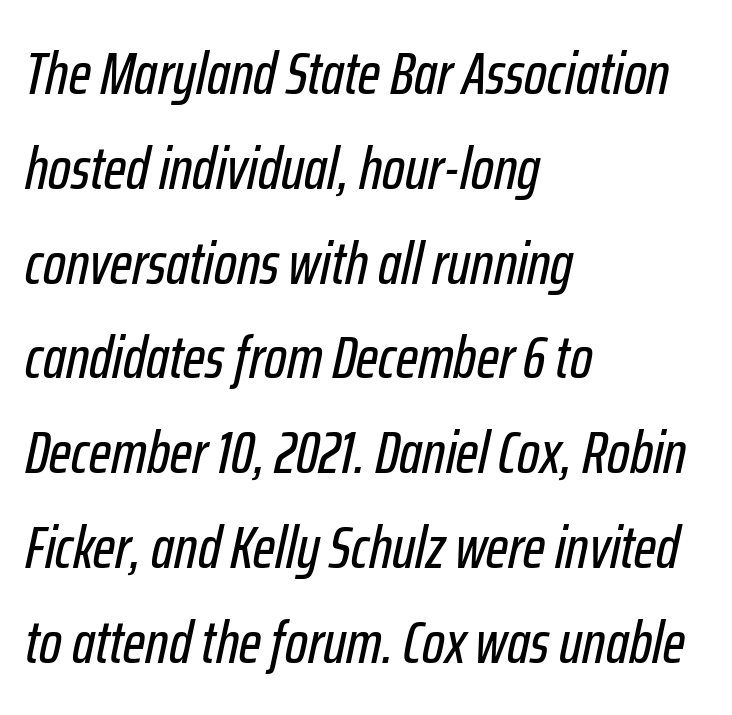
{"italic": "yes", "lean": "right", "slant_degrees": 12, "width": "condensed", "stroke_contrast": "low", "x_height": "medium", "monospaced": "no", "underline": "no", "align": "left", "line_spacing": "normal", "line_spacing_ratio": 1.58, "letter_spacing": "normal", "letter_spacing_em": 0.0, "glyph_px": 60}
